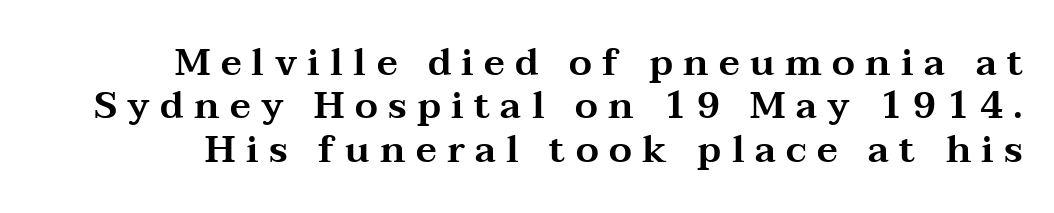
This is the regular roman posture of the typeface. The text was rendered using a seriffed face with decorative stroke endings. The glyphs are unaccompanied by any horizontal stroke below them. This sample uses expanded letter spacing, leaving extra air between glyphs. Looks like regular typesetting: each glyph gets only the width it needs.
